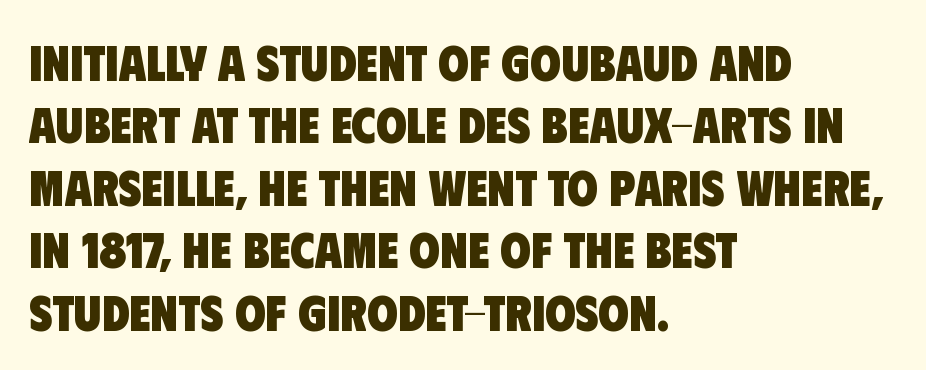
Q: Is the text bold? A: Yes.
Q: Is the typeface a serif or a sans-serif typeface? A: Sans-serif.
Q: Is the text underlined? A: No.
Q: How is the paragraph aligned? A: Left-aligned.
Q: Is the spacing between letters normal or unusually wide? A: Normal.
Q: Is the spacing between lines tight, normal or loose? A: Normal.
Q: Width (condensed, normal, or wide)? A: Condensed.
Q: Stroke contrast? A: Low.
Q: x-height? A: Large.
Q: Monospaced? A: No.
